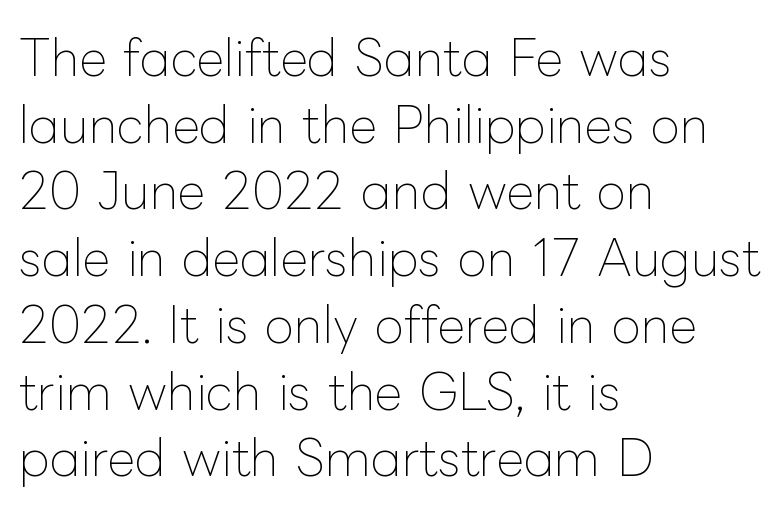
Spacing verdict: proportional, widths tailored to each character. Letters rest on an invisible, unmarked baseline. Students, observe: this is what conventionally led text looks like. The font sits on the lighter half of the weight spectrum, regular included. Tracking value appears to be zero — textbook default spacing. Short and long lines alike share a common starting point at left.
